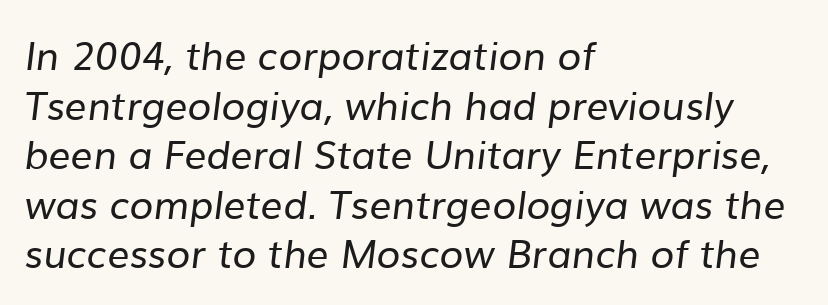
The image shows 39 px regular-weight sans-serif type; set left-aligned, normal line spacing (1.27x), normal letter spacing, not underlined; low stroke contrast and a medium x-height.
